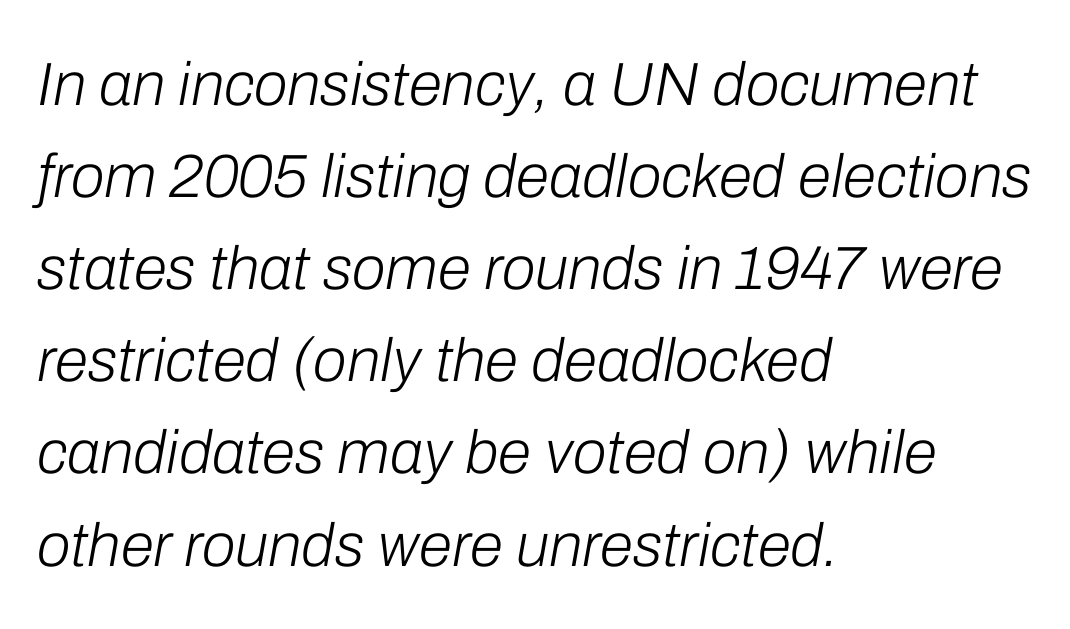
The image shows 61 px light type, italic (leaning right); set left-aligned, normal line spacing (1.51x), normal letter spacing, not underlined; low stroke contrast and a medium x-height.
